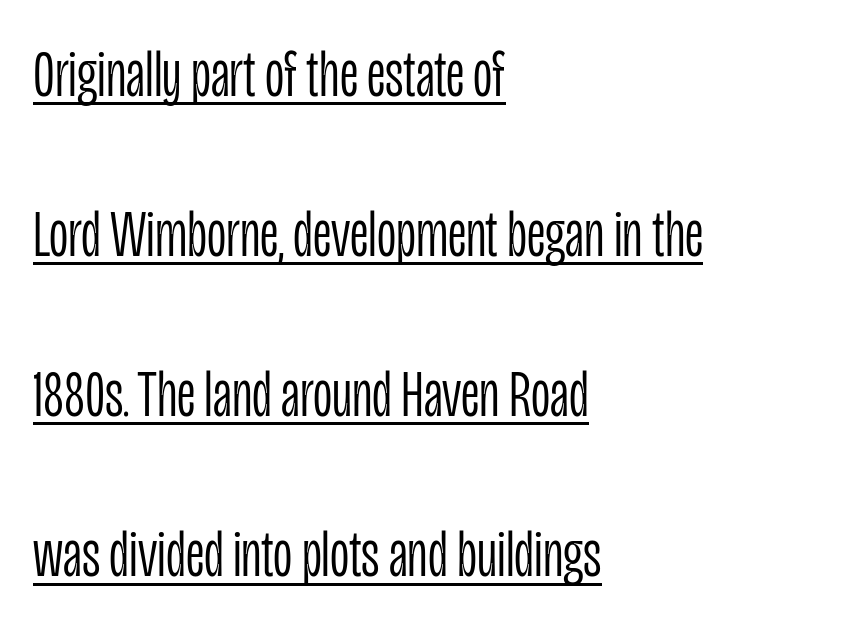
One-word summary of the alignment: left. This rendering employs a face without finishing strokes, i.e., a sans-serif. The leading is generous, giving the passage an open texture. The font's upright variant was chosen for this text. Between one letter and the next there's only the usual sliver of space.
